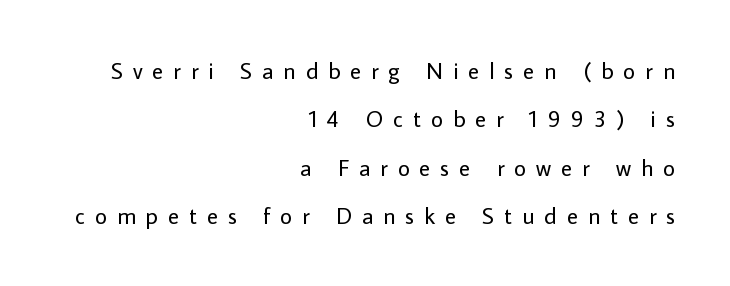
{"italic": "no", "bold": "no", "underline": "no", "align": "right", "line_spacing": "loose", "line_spacing_ratio": 2.1, "letter_spacing": "wide", "letter_spacing_em": 0.44, "glyph_px": 23}
